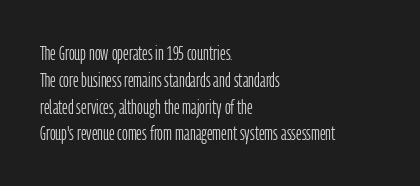
{"italic": "no", "bold": "no", "underline": "no", "align": "left", "line_spacing": "normal", "line_spacing_ratio": 1.34, "letter_spacing": "normal", "letter_spacing_em": 0.0, "glyph_px": 20}
